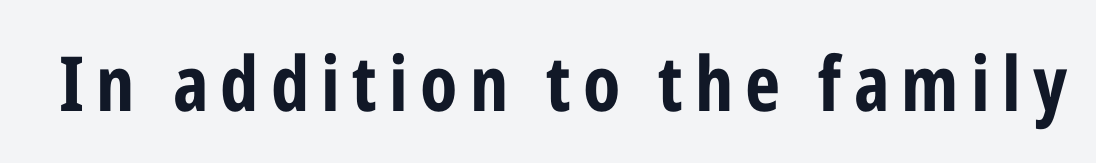
The image shows 76 px bold, condensed sans-serif type, upright; set not underlined; low stroke contrast and a medium x-height.
